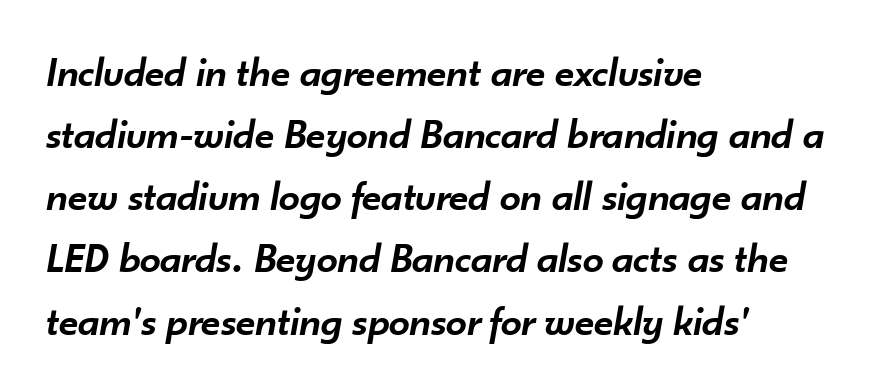
{"italic": "yes", "lean": "right", "slant_degrees": 10, "bold": "semi", "weight": "semibold", "width": "normal", "stroke_contrast": "low", "x_height": "small", "monospaced": "no", "underline": "no", "align": "left", "line_spacing": "normal", "line_spacing_ratio": 1.48, "letter_spacing": "normal", "letter_spacing_em": 0.0, "glyph_px": 42}
